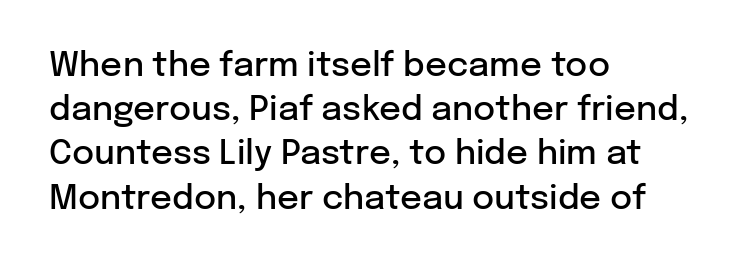
{"serif": "no", "italic": "no", "bold": "semi", "weight": "semibold", "width": "normal", "stroke_contrast": "low", "x_height": "medium", "monospaced": "no", "underline": "no", "align": "left", "line_spacing": "normal", "line_spacing_ratio": 1.3, "letter_spacing": "normal", "letter_spacing_em": 0.0, "glyph_px": 34}
